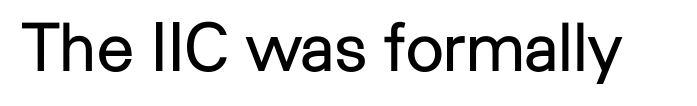
In terms of letterform style, serifs are entirely absent. You could call the tracking neutral — neither tight nor loose. The face looks like a standard text weight, possibly lighter. This sample uses an upright cut, with every glyph sitting square on the baseline. The string is rendered with underlining switched off. Note the varied advance widths — an 'i' is clearly narrower than an 'm'.
